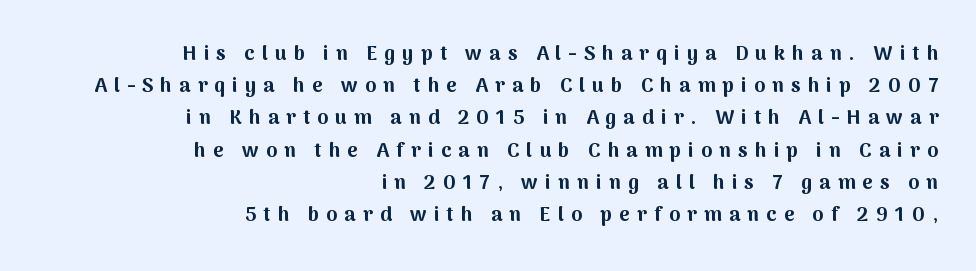
Spacing between characters has been opened up far beyond the box default. The lines in this sample share a right terminus and differ only in where they begin. The lettering holds an erect, upright posture throughout. Compared with an ordinary text face, these strokes are far heavier — a full bold. No word sits above an underline.
